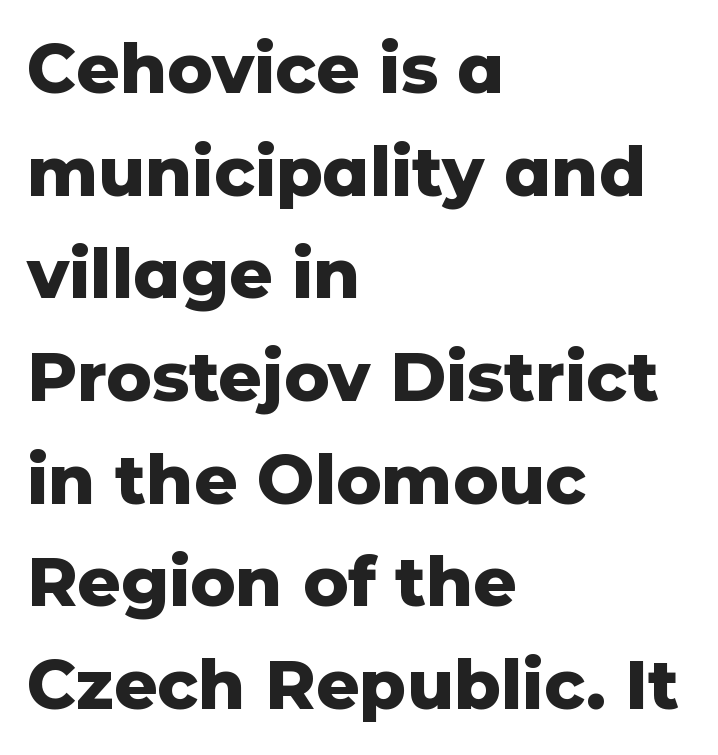
Stroke terminals: plain, sans-serif. Check under the words: just untouched page. One glance says typical: line gaps are just what's usual. Vertical strokes here are truly vertical. Strokes here are thick enough to call this a true bold.
